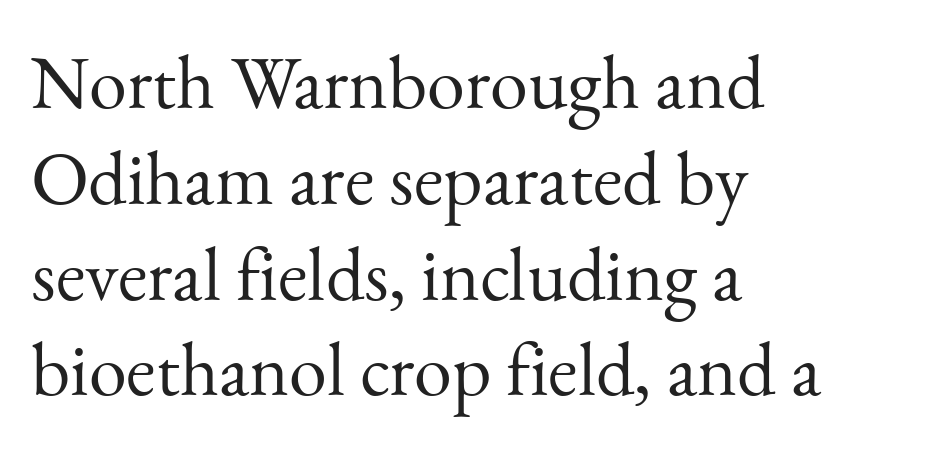
Descenders hang freely into open space. Counters stay open thanks to moderate or lighter strokes. Characters follow at the spacing the type designer built in. The lines sit at an ordinary, default distance from one another. Caption: multi-line text, flush left, ragged right.
